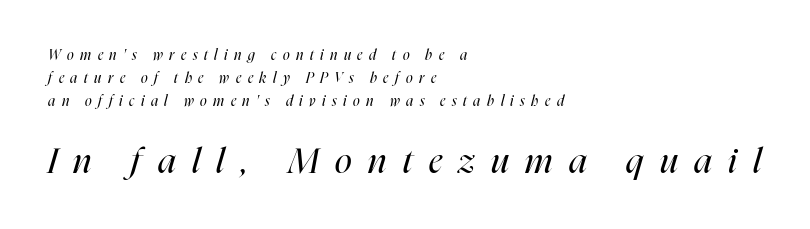
Q: Is the text bold? A: No.
Q: Is the text italic (slanted)? A: Yes, it leans right by about 16 degrees.
Q: Is the text underlined? A: No.
Q: How is the paragraph aligned? A: Left-aligned.
Q: Is the spacing between letters normal or unusually wide? A: Unusually wide.
Q: Is the spacing between lines tight, normal or loose? A: Normal.
Q: Which block of text is set in a larger size, the first (top) or the second (bottom)? A: The second (bottom) one.
Q: Width (condensed, normal, or wide)? A: Condensed.
Q: Stroke contrast? A: High.
Q: x-height? A: Medium.
Q: Monospaced? A: No.
